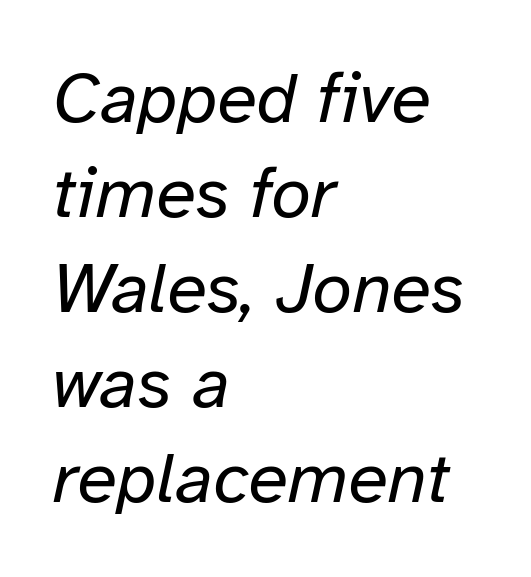
Q: Is the text bold? A: No.
Q: Is the text italic (slanted)? A: Yes, it leans right by about 12 degrees.
Q: Is the text underlined? A: No.
Q: How is the paragraph aligned? A: Left-aligned.
Q: Is the spacing between letters normal or unusually wide? A: Normal.
Q: Is the spacing between lines tight, normal or loose? A: Normal.
Q: Width (condensed, normal, or wide)? A: Normal.
Q: Stroke contrast? A: Low.
Q: x-height? A: Medium.
Q: Monospaced? A: No.
